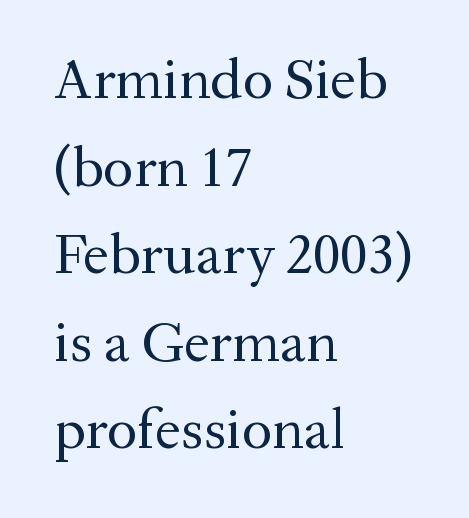
The image shows 58 px regular-weight serif type, upright; set left-aligned, normal line spacing (1.51x), normal letter spacing, not underlined; medium stroke contrast and a medium x-height.
